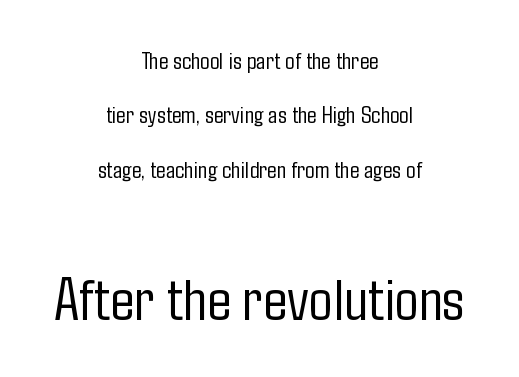
The image shows 63 px light, condensed sans-serif type, upright; set centered, loose line spacing (2.18x), normal letter spacing, not underlined; the second (bottom) block is 2.52x larger; low stroke contrast and a medium x-height.
